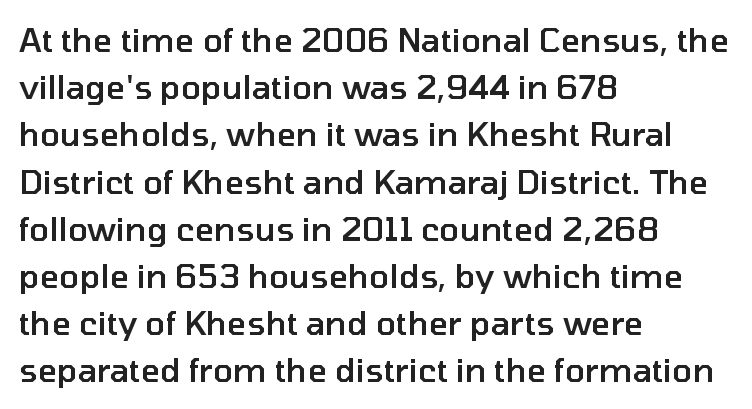
Q: Is the text bold? A: Semi-bold.
Q: Is the text italic (slanted)? A: No, it is upright.
Q: Is the typeface a serif or a sans-serif typeface? A: Sans-serif.
Q: Is the text underlined? A: No.
Q: How is the paragraph aligned? A: Left-aligned.
Q: Is the spacing between letters normal or unusually wide? A: Normal.
Q: Is the spacing between lines tight, normal or loose? A: Normal.
Q: Width (condensed, normal, or wide)? A: Normal.
Q: Stroke contrast? A: Low.
Q: x-height? A: Medium.
Q: Monospaced? A: No.
